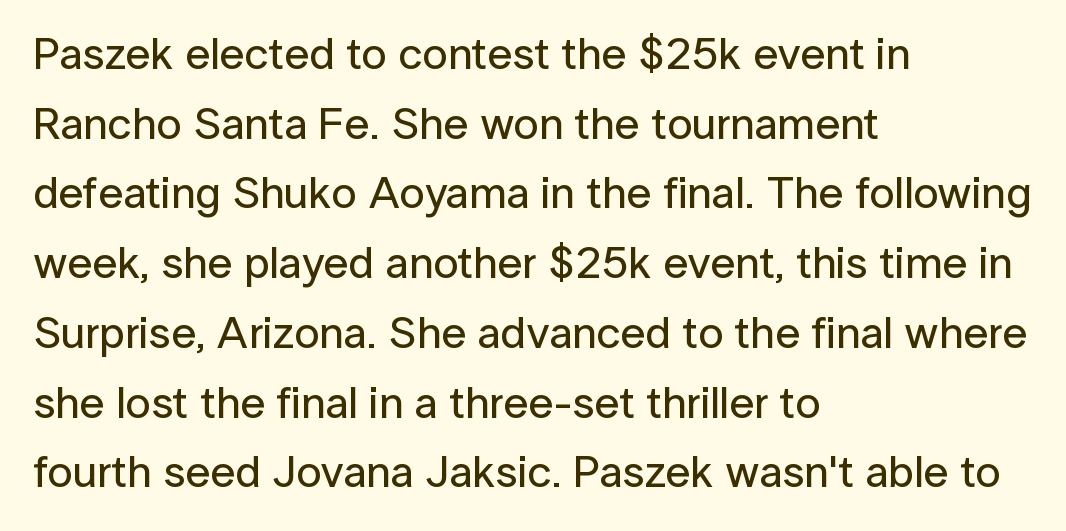
The image shows 45 px sans-serif type, upright; set left-aligned, normal line spacing (1.55x), normal letter spacing, not underlined; low stroke contrast and a medium x-height.
